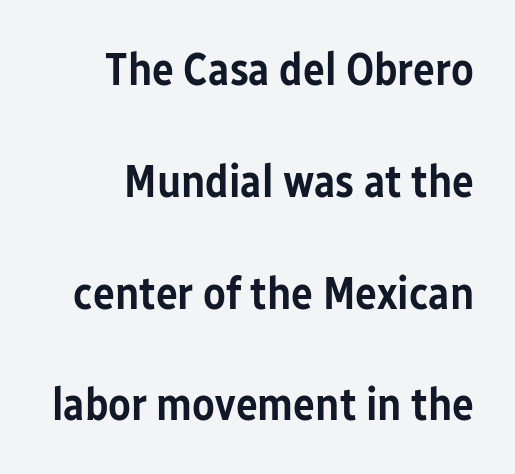
Leading is clearly above the norm, producing a sparse column. Observe the absence of serifs on each vertical stroke in this sample. The typesetting leans somewhat heavy: a semibold. The specimen reads as upright at a glance.
